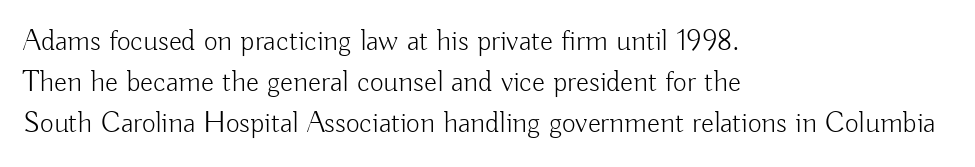
The image shows 30 px light sans-serif type, upright; set left-aligned, normal line spacing (1.37x), normal letter spacing, not underlined; low stroke contrast and a small x-height.
